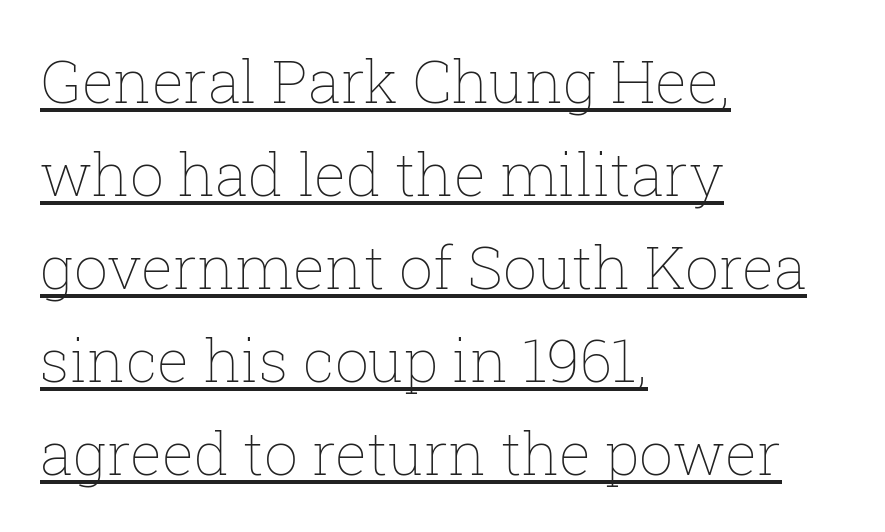
Q: Is the text bold? A: No.
Q: Is the text italic (slanted)? A: No, it is upright.
Q: Is the text underlined? A: Yes.
Q: How is the paragraph aligned? A: Left-aligned.
Q: Is the spacing between letters normal or unusually wide? A: Normal.
Q: Is the spacing between lines tight, normal or loose? A: Normal.
Q: Width (condensed, normal, or wide)? A: Normal.
Q: Stroke contrast? A: Low.
Q: x-height? A: Medium.
Q: Monospaced? A: No.
